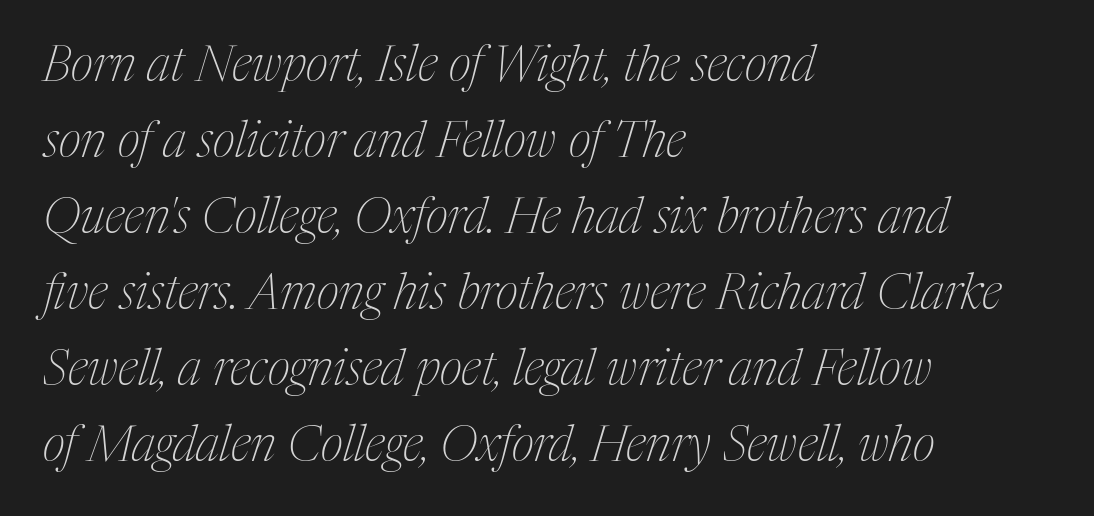
The compositor pushed each line to the left boundary. The rendering keeps characters at their native spacing. This block has exactly the height ordinary leading produces. I'd call this a serif setting — the letters wear small feet.
